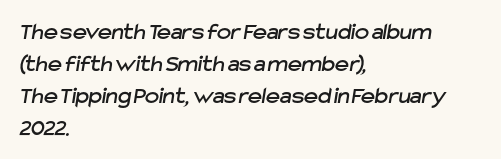
{"underline": "no", "align": "left", "line_spacing": "normal", "line_spacing_ratio": 1.33, "letter_spacing": "normal", "letter_spacing_em": 0.0, "glyph_px": 24}
